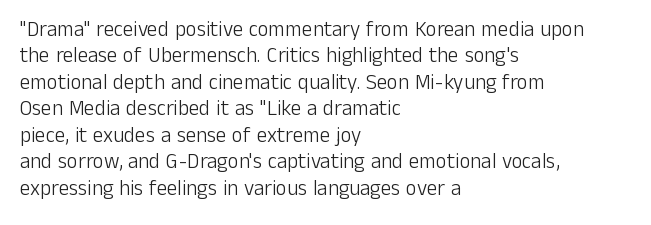
{"italic": "no", "bold": "no", "underline": "no", "align": "left", "line_spacing": "normal", "line_spacing_ratio": 1.26, "letter_spacing": "normal", "letter_spacing_em": 0.0, "glyph_px": 21}
